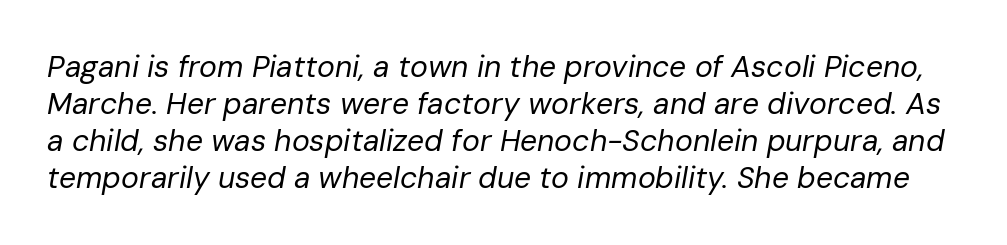
The image shows 30 px regular-weight type, italic (leaning right); set line spacing 1.23x, normal letter spacing, not underlined; low stroke contrast and a medium x-height.
